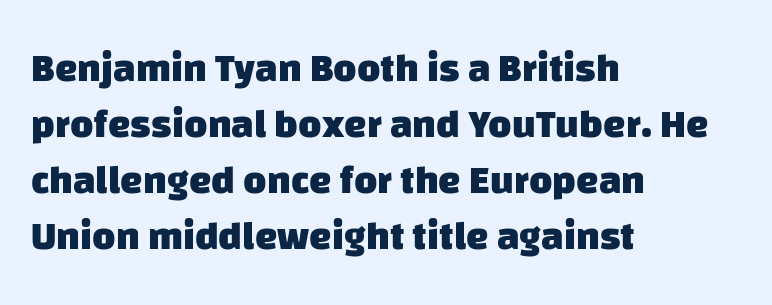
{"serif": "no", "bold": "yes", "weight": "heavy", "width": "normal", "stroke_contrast": "low", "x_height": "large", "monospaced": "no", "underline": "no", "align": "left", "line_spacing": "normal", "line_spacing_ratio": 1.4, "letter_spacing": "normal", "letter_spacing_em": 0.0, "glyph_px": 40}
